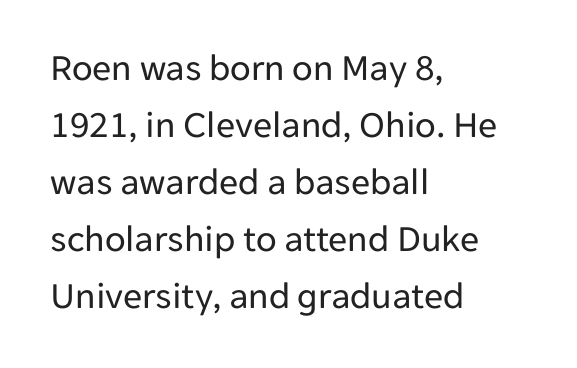
What stands out about the letter spacing? Nothing — it is the standard amount. The passage shown is not bold in any degree. This sample has the flowing, uneven cadence of proportional lettering. The font family rendered here belongs to the sans-serif group. Italic? Not at all — the glyphs are vertical.
